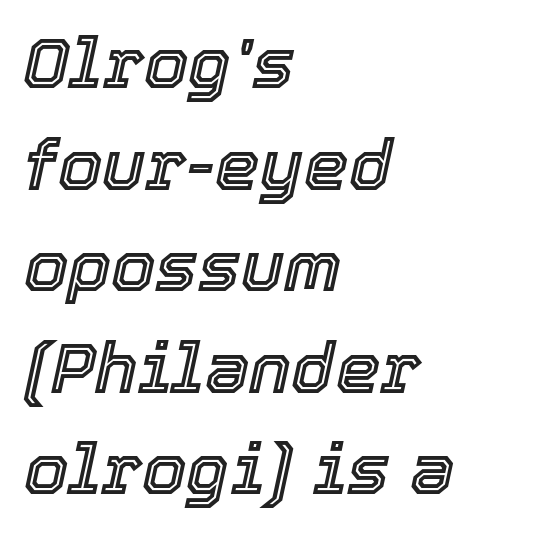
Q: Is the text italic (slanted)? A: Yes, it leans right by about 12 degrees.
Q: Is the text underlined? A: No.
Q: How is the paragraph aligned? A: Left-aligned.
Q: Is the spacing between letters normal or unusually wide? A: Normal.
Q: Is the spacing between lines tight, normal or loose? A: Normal.
Q: Width (condensed, normal, or wide)? A: Normal.
Q: x-height? A: Medium.
Q: Monospaced? A: No.
